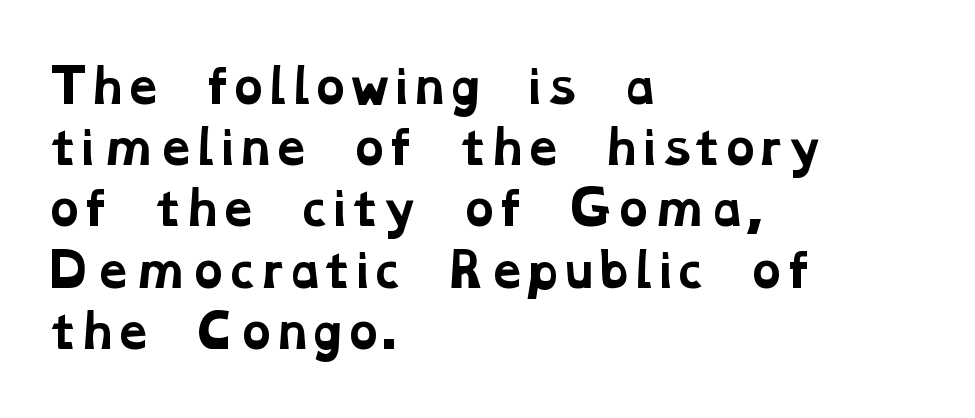
The image shows 45 px bold, wide serif type; set left-aligned, normal line spacing (1.36x), normal letter spacing, not underlined; low stroke contrast and a medium x-height.
